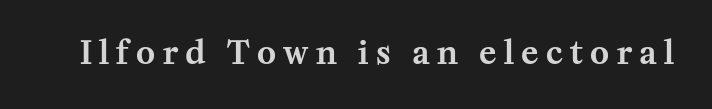
Every character sits straight up, as roman type does. Serif or sans? Serif — the stroke terminals have little feet. The foot of each line stays bare and open. Here the designer chose a conventional face with non-uniform glyph widths. Spacing between characters has been opened up far beyond the box default.
